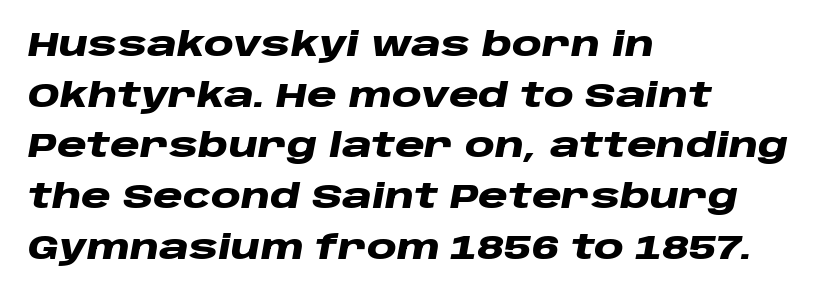
Q: Is the text bold? A: Yes.
Q: Is the text italic (slanted)? A: Yes, it leans right by about 10 degrees.
Q: Is the text underlined? A: No.
Q: How is the paragraph aligned? A: Left-aligned.
Q: Is the spacing between letters normal or unusually wide? A: Normal.
Q: Is the spacing between lines tight, normal or loose? A: Normal.
Q: Width (condensed, normal, or wide)? A: Wide.
Q: Stroke contrast? A: Low.
Q: x-height? A: Large.
Q: Monospaced? A: No.
